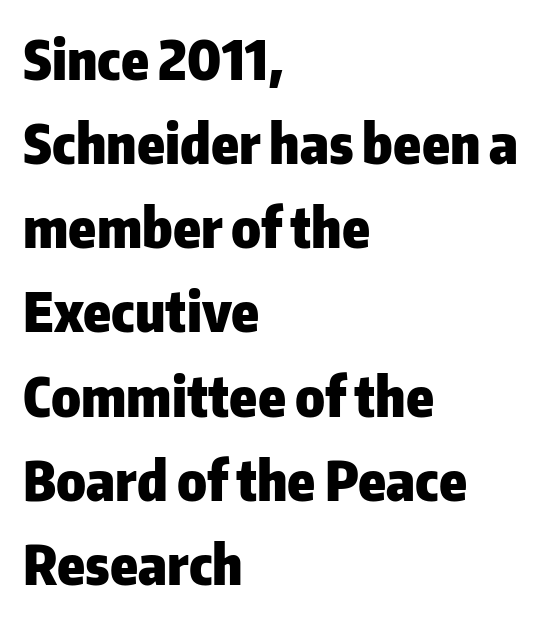
Horizontally, the lines are justified to the leading edge only. Heft: maximum for text — a bold. The words here are not underlined. Think of a printed novel: that variable character pitch is what you see here. Is there much room between lines? A standard amount, neither cramped nor airy. Inter-character spacing is left at the font's built-in metrics.
